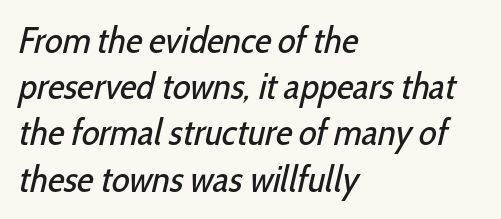
Think standard paragraph weight, or any step lighter than that. This rendering employs a face without finishing strokes, i.e., a sans-serif. Here the designer chose a conventional face with non-uniform glyph widths. The gap between lines stays unmarked. Typeset ragged right — the left edge is the straight one.
